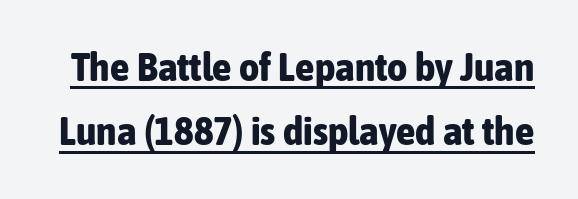
{"serif": "no", "italic": "no", "bold": "yes", "weight": "bold", "width": "condensed", "stroke_contrast": "low", "x_height": "medium", "monospaced": "no", "underline": "yes", "line_spacing": "normal", "line_spacing_ratio": 1.65, "letter_spacing": "normal", "letter_spacing_em": 0.0, "glyph_px": 39}
